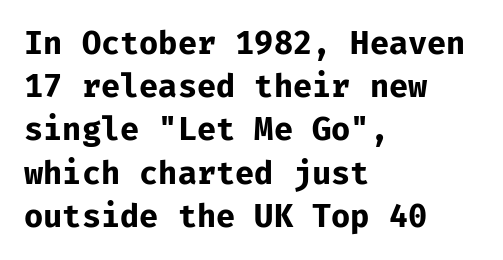
Fixed-width glyphs throughout — classic coding-font behaviour. Caption: multi-line text, flush left, ragged right. Does the leading feel generous? No, just average. The type sits square on the baseline with zero lean.
